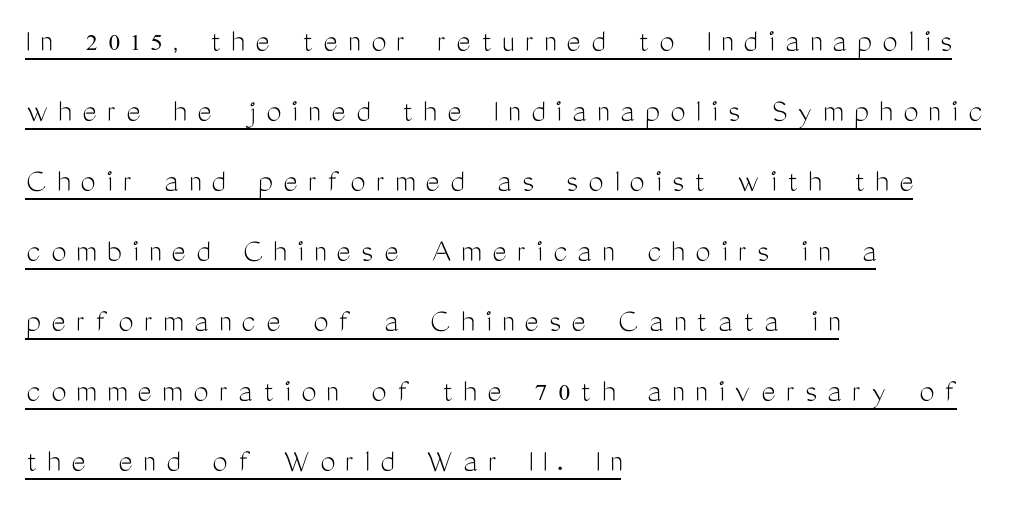
The image shows 34 px light, condensed sans-serif type, upright; set left-aligned, loose line spacing (2.06x), unusually wide letter spacing (+0.31 em), underlined; medium stroke contrast and a medium x-height.
